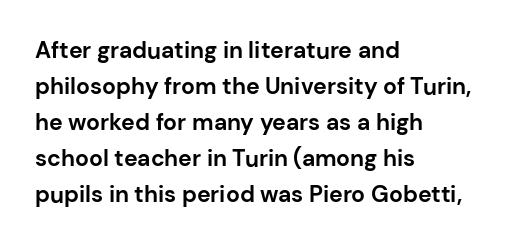
{"italic": "no", "bold": "yes", "underline": "no", "align": "left", "line_spacing": "normal", "line_spacing_ratio": 1.57, "letter_spacing": "normal", "letter_spacing_em": 0.0, "glyph_px": 23}
